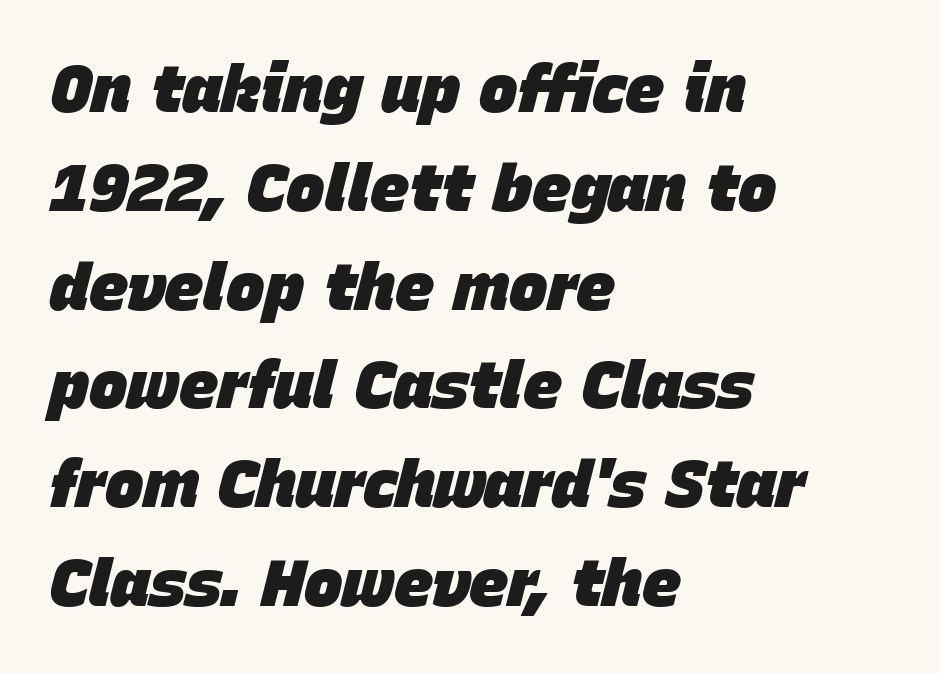
The image shows 65 px heavy type, italic (leaning right); set left-aligned, normal line spacing (1.52x), normal letter spacing, not underlined; low stroke contrast and a large x-height.
